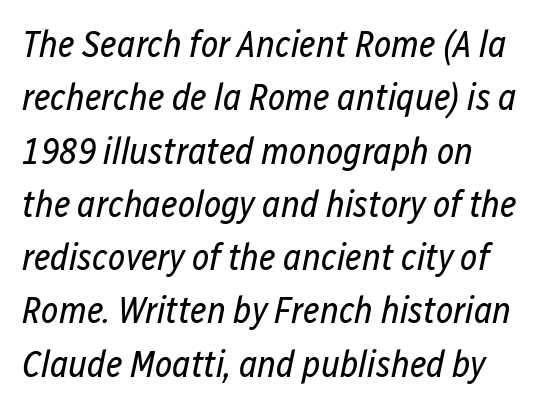
Q: Is the text bold? A: No.
Q: Is the text italic (slanted)? A: Yes, it leans right by about 12 degrees.
Q: Is the text underlined? A: No.
Q: How is the paragraph aligned? A: Left-aligned.
Q: Is the spacing between letters normal or unusually wide? A: Normal.
Q: Is the spacing between lines tight, normal or loose? A: Normal.
Q: Width (condensed, normal, or wide)? A: Condensed.
Q: Stroke contrast? A: Low.
Q: x-height? A: Medium.
Q: Monospaced? A: No.
